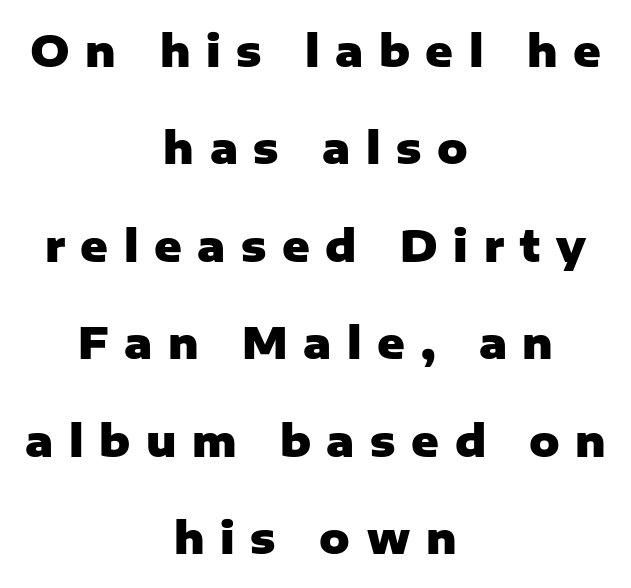
Q: Is the text bold? A: Yes.
Q: Is the text italic (slanted)? A: No, it is upright.
Q: Is the typeface a serif or a sans-serif typeface? A: Sans-serif.
Q: Is the text underlined? A: No.
Q: How is the paragraph aligned? A: Centered.
Q: Is the spacing between letters normal or unusually wide? A: Unusually wide.
Q: Is the spacing between lines tight, normal or loose? A: Loose.
Q: Width (condensed, normal, or wide)? A: Normal.
Q: Stroke contrast? A: Low.
Q: x-height? A: Medium.
Q: Monospaced? A: No.
